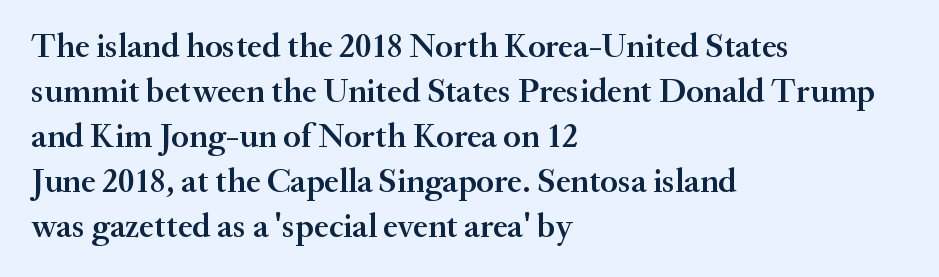
Q: Is the text bold? A: Semi-bold.
Q: Is the text italic (slanted)? A: No, it is upright.
Q: Is the typeface a serif or a sans-serif typeface? A: Serif.
Q: Is the text underlined? A: No.
Q: How is the paragraph aligned? A: Left-aligned.
Q: Is the spacing between letters normal or unusually wide? A: Normal.
Q: Is the spacing between lines tight, normal or loose? A: Normal.
Q: Width (condensed, normal, or wide)? A: Normal.
Q: Stroke contrast? A: Medium.
Q: x-height? A: Small.
Q: Monospaced? A: No.
